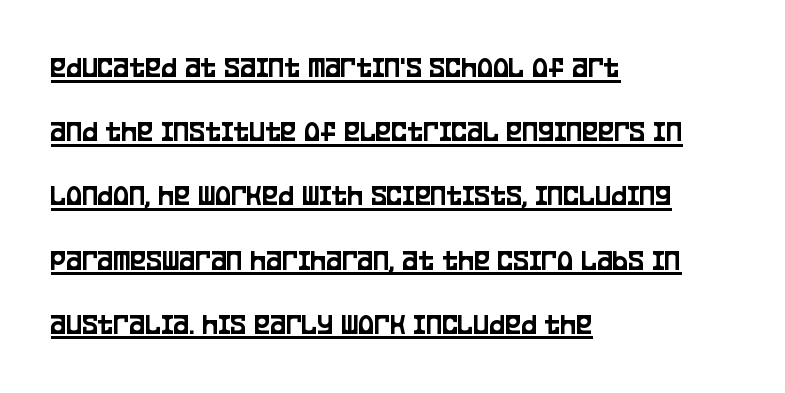
This is roman type, the default non-slanted kind. Leading: increased. The text was rendered using a sans face with plain stroke endings. The text block is weighted toward the left margin, trailing off unevenly rightward. This sample uses plain, unmodified letter spacing. Quick note: underline on.
